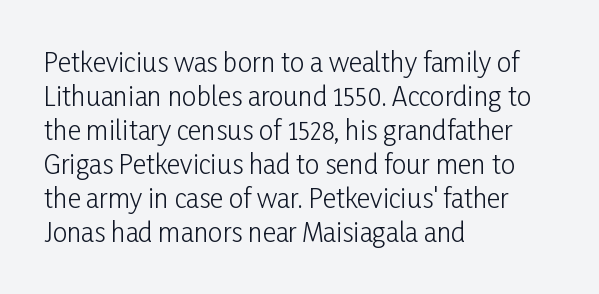
{"italic": "no", "bold": "no", "underline": "no", "align": "left", "line_spacing": "normal", "line_spacing_ratio": 1.31, "letter_spacing": "normal", "letter_spacing_em": 0.0, "glyph_px": 26}
